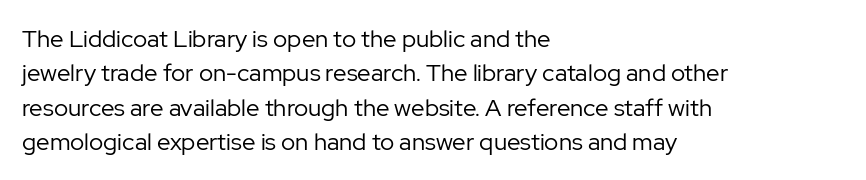
{"italic": "no", "bold": "no", "underline": "no", "align": "left", "line_spacing": "normal", "line_spacing_ratio": 1.43, "letter_spacing": "normal", "letter_spacing_em": 0.0, "glyph_px": 24}
